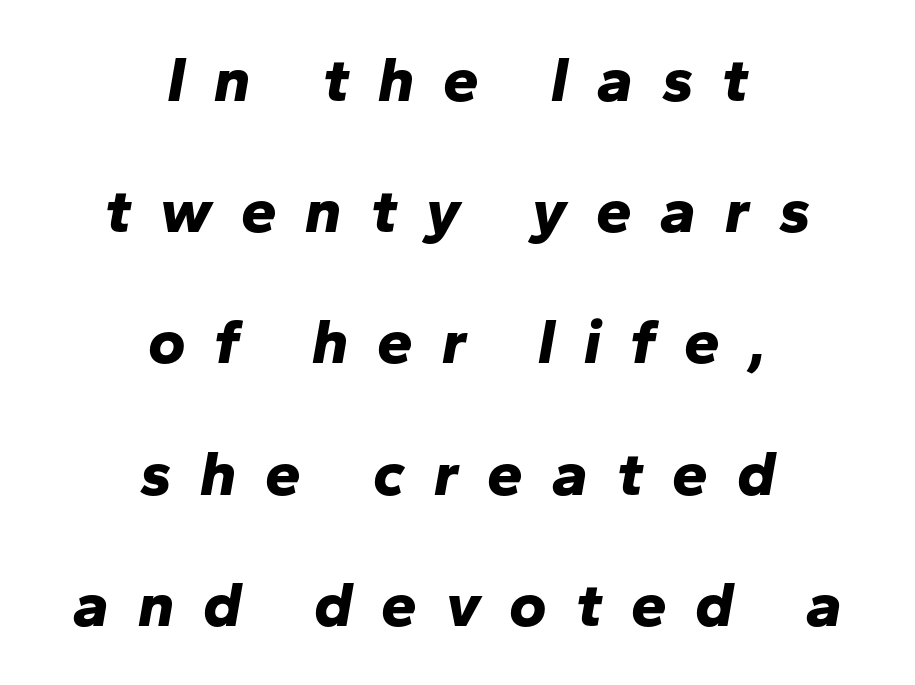
Q: Is the text bold? A: Yes.
Q: Is the text italic (slanted)? A: Yes, it leans right by about 10 degrees.
Q: Is the text underlined? A: No.
Q: How is the paragraph aligned? A: Centered.
Q: Is the spacing between letters normal or unusually wide? A: Unusually wide.
Q: Is the spacing between lines tight, normal or loose? A: Loose.
Q: Width (condensed, normal, or wide)? A: Normal.
Q: Stroke contrast? A: Low.
Q: x-height? A: Medium.
Q: Monospaced? A: No.
